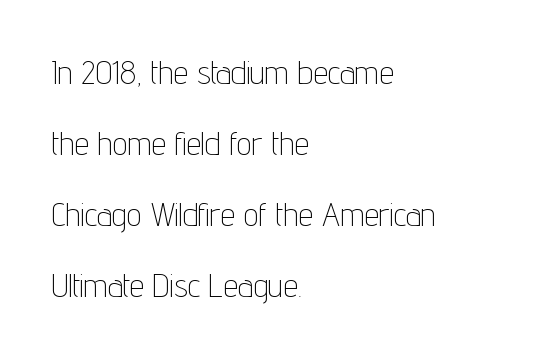
{"serif": "no", "italic": "no", "bold": "no", "weight": "thin", "width": "condensed", "stroke_contrast": "low", "x_height": "medium", "monospaced": "no", "underline": "no", "align": "left", "line_spacing": "loose", "line_spacing_ratio": 2.15, "letter_spacing": "normal", "letter_spacing_em": 0.0, "glyph_px": 33}
